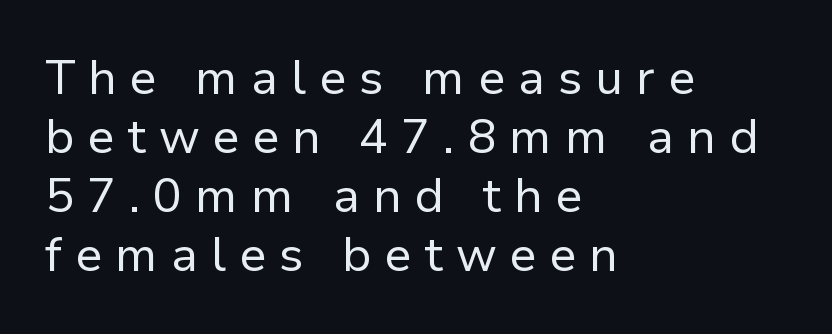
Q: Is the text bold? A: No.
Q: Is the text italic (slanted)? A: No, it is upright.
Q: Is the typeface a serif or a sans-serif typeface? A: Sans-serif.
Q: Is the text underlined? A: No.
Q: How is the paragraph aligned? A: Left-aligned.
Q: Is the spacing between letters normal or unusually wide? A: Unusually wide.
Q: Width (condensed, normal, or wide)? A: Normal.
Q: Stroke contrast? A: Low.
Q: x-height? A: Medium.
Q: Monospaced? A: No.
